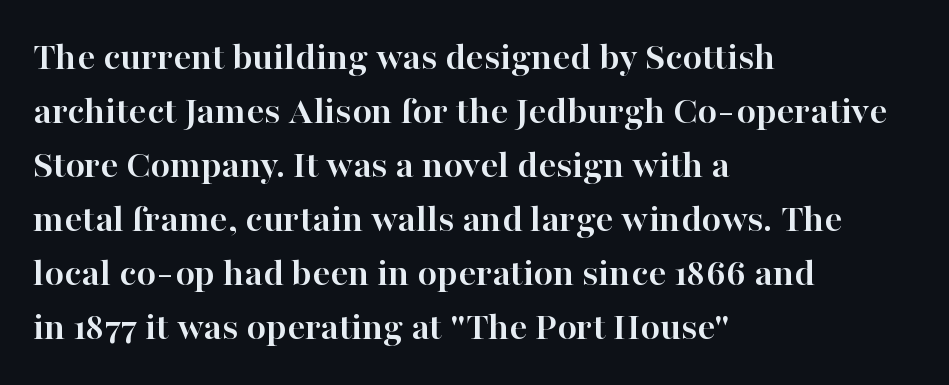
{"serif": "yes", "italic": "no", "bold": "yes", "weight": "semibold", "width": "normal", "stroke_contrast": "high", "x_height": "medium", "monospaced": "no", "underline": "no", "align": "left", "line_spacing": "normal", "line_spacing_ratio": 1.35, "letter_spacing": "normal", "letter_spacing_em": 0.0, "glyph_px": 40}
